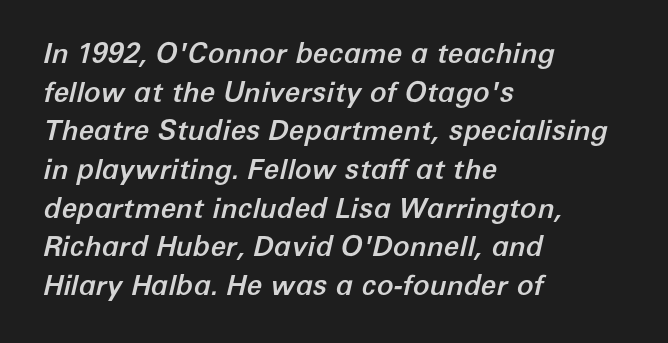
The specimen omits any rule beneath the text block's lines. The letters sit at their default tracking, neither squeezed nor spread. The whole block is typeset with a tilt. Leftover space on each line is placed entirely after the last word.
